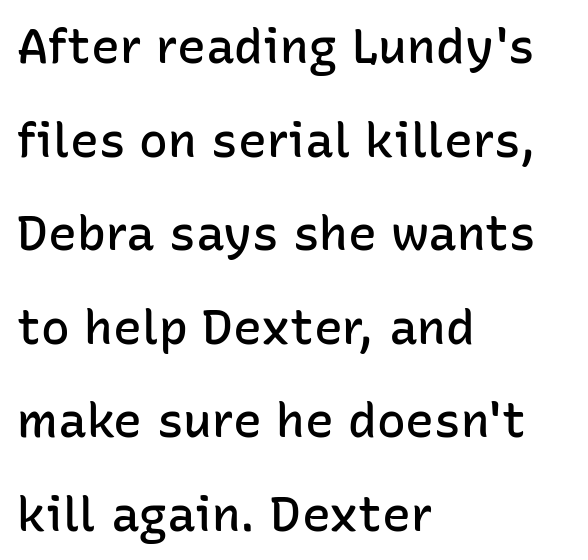
The image shows 48 px semibold sans-serif type, upright; set left-aligned, loose line spacing (1.95x), normal letter spacing, not underlined; low stroke contrast and a medium x-height.
